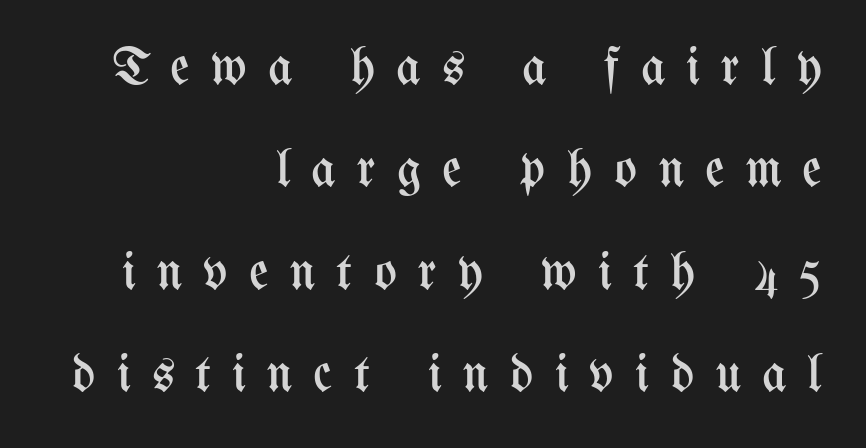
{"italic": "no", "bold": "no", "weight": "regular", "width": "condensed", "stroke_contrast": "medium", "x_height": "medium", "monospaced": "no", "underline": "no", "align": "right", "line_spacing": "loose", "line_spacing_ratio": 1.93, "letter_spacing": "wide", "letter_spacing_em": 0.4, "glyph_px": 53}
